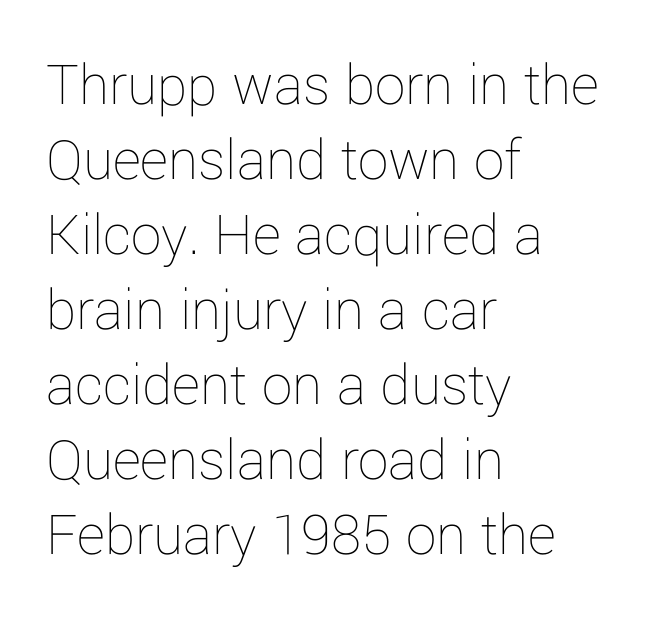
The image shows 61 px thin type, upright; set left-aligned, line spacing 1.23x, normal letter spacing, not underlined; low stroke contrast and a medium x-height.
